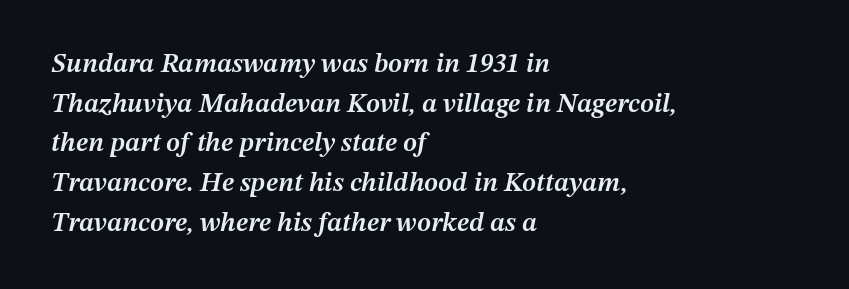
Q: Is the text bold? A: Semi-bold.
Q: Is the text italic (slanted)? A: Yes, it leans right by about 12 degrees.
Q: Is the text underlined? A: No.
Q: How is the paragraph aligned? A: Left-aligned.
Q: Is the spacing between letters normal or unusually wide? A: Normal.
Q: Is the spacing between lines tight, normal or loose? A: Normal.
